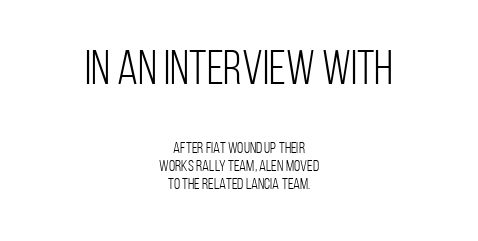
The image shows 48 px light, condensed sans-serif type, upright; set centered, tight line spacing (1.13x), normal letter spacing, not underlined; the first (top) block is 3.0x larger; low stroke contrast and a large x-height.
